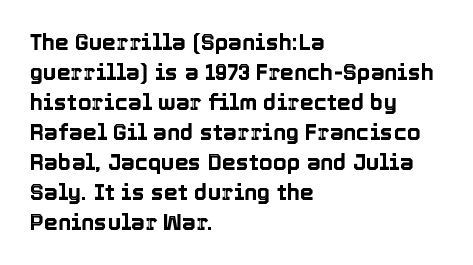
Decoration check: the copy has no underline. A roman cut, with each character standing at attention. The line-height multiplier appears to be the usual default. In CSS terms this would be text-align: left. Words appear dense and cohesive because spacing is normal.
